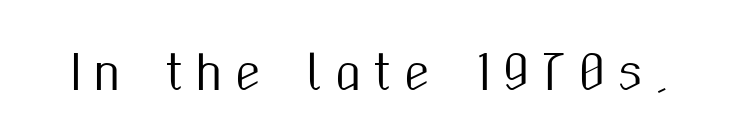
Between one letter and the next there's a generous, obvious gap. A roman cut, with each character standing at attention. The specimen omits any rule beneath the text block's lines. Is this a sans? Yes — the strokes have no serifs. Spacing verdict: proportional, widths tailored to each character.
